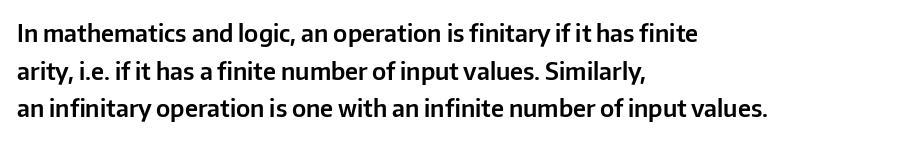
{"italic": "no", "underline": "no", "align": "left", "line_spacing": "normal", "line_spacing_ratio": 1.57, "letter_spacing": "normal", "letter_spacing_em": 0.0, "glyph_px": 24}
